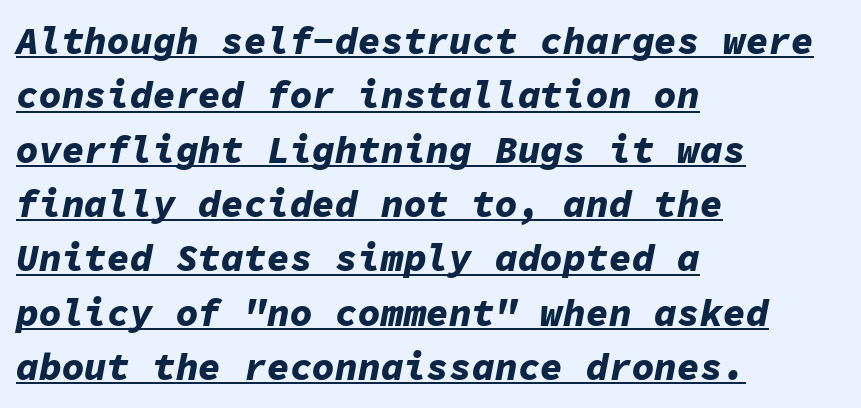
The image shows 38 px bold type, italic (leaning right), monospaced; set left-aligned, normal line spacing (1.43x), normal letter spacing, underlined; low stroke contrast and a medium x-height.
